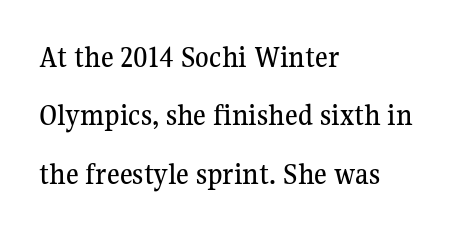
Q: Is the text italic (slanted)? A: No, it is upright.
Q: Is the typeface a serif or a sans-serif typeface? A: Serif.
Q: Is the text underlined? A: No.
Q: How is the paragraph aligned? A: Left-aligned.
Q: Is the spacing between letters normal or unusually wide? A: Normal.
Q: Width (condensed, normal, or wide)? A: Normal.
Q: Stroke contrast? A: Medium.
Q: x-height? A: Medium.
Q: Monospaced? A: No.
